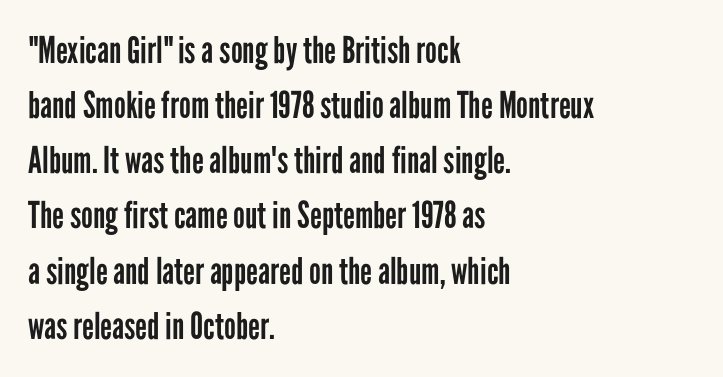
Q: Is the text bold? A: No.
Q: Is the text italic (slanted)? A: No, it is upright.
Q: Is the typeface a serif or a sans-serif typeface? A: Sans-serif.
Q: Is the text underlined? A: No.
Q: How is the paragraph aligned? A: Left-aligned.
Q: Is the spacing between letters normal or unusually wide? A: Normal.
Q: Is the spacing between lines tight, normal or loose? A: Normal.
Q: Width (condensed, normal, or wide)? A: Condensed.
Q: Stroke contrast? A: Low.
Q: x-height? A: Medium.
Q: Monospaced? A: No.
